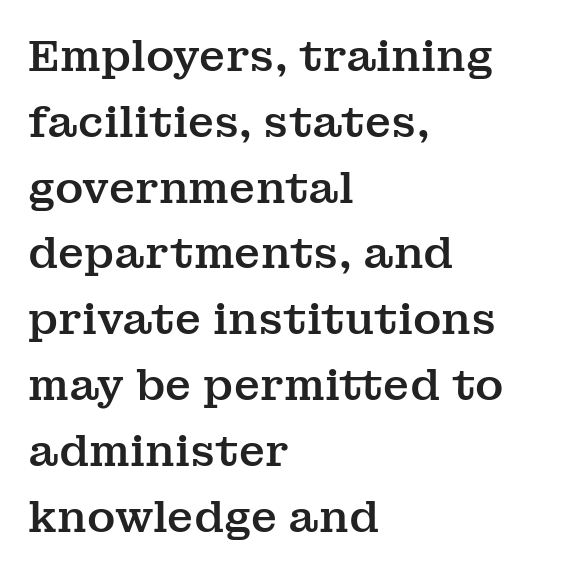
{"serif": "yes", "italic": "no", "width": "normal", "stroke_contrast": "medium", "x_height": "medium", "monospaced": "no", "underline": "no", "align": "left", "line_spacing": "normal", "line_spacing_ratio": 1.53, "letter_spacing": "normal", "letter_spacing_em": 0.0, "glyph_px": 43}
